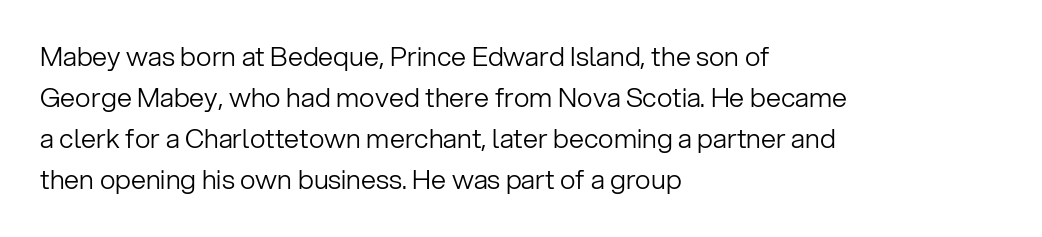
The image shows 27 px text type, upright; set left-aligned, normal line spacing (1.52x), normal letter spacing, not underlined.
